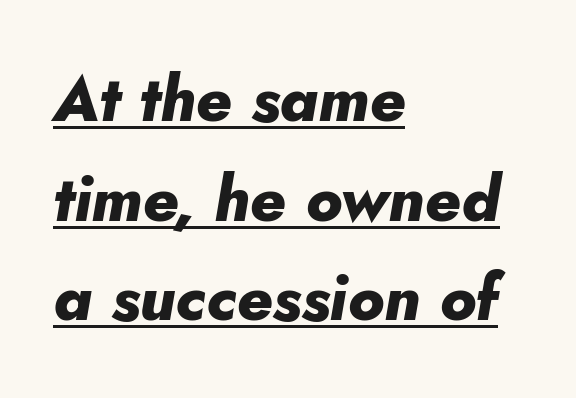
Q: Is the text bold? A: Yes.
Q: Is the text italic (slanted)? A: Yes, it leans right by about 5 degrees.
Q: Is the text underlined? A: Yes.
Q: How is the paragraph aligned? A: Left-aligned.
Q: Is the spacing between letters normal or unusually wide? A: Normal.
Q: Is the spacing between lines tight, normal or loose? A: Normal.
Q: Width (condensed, normal, or wide)? A: Normal.
Q: Stroke contrast? A: Low.
Q: x-height? A: Small.
Q: Monospaced? A: No.
